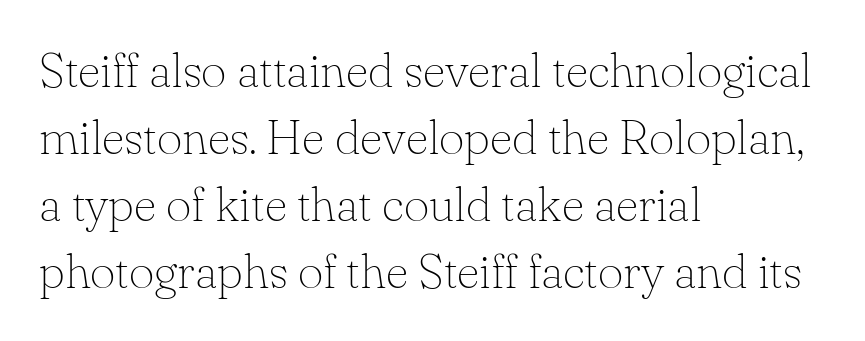
{"serif": "yes", "italic": "no", "bold": "no", "weight": "thin", "width": "normal", "stroke_contrast": "low", "x_height": "small", "monospaced": "no", "underline": "no", "align": "left", "line_spacing": "normal", "line_spacing_ratio": 1.37, "letter_spacing": "normal", "letter_spacing_em": 0.0, "glyph_px": 49}
